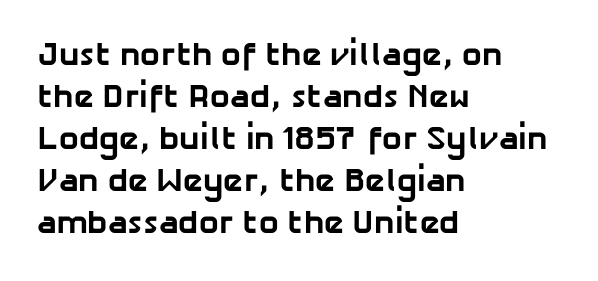
Q: Is the text bold? A: Yes.
Q: Is the typeface a serif or a sans-serif typeface? A: Sans-serif.
Q: Is the text underlined? A: No.
Q: How is the paragraph aligned? A: Left-aligned.
Q: Is the spacing between letters normal or unusually wide? A: Normal.
Q: Is the spacing between lines tight, normal or loose? A: Normal.
Q: Width (condensed, normal, or wide)? A: Normal.
Q: Stroke contrast? A: Low.
Q: x-height? A: Medium.
Q: Monospaced? A: No.
